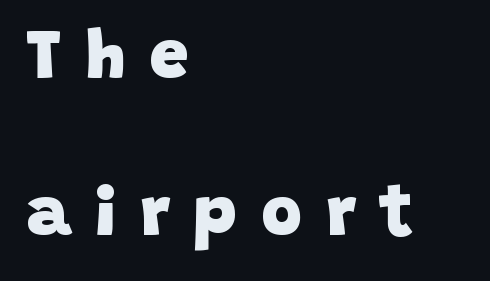
{"serif": "no", "bold": "yes", "weight": "heavy", "width": "normal", "stroke_contrast": "low", "x_height": "large", "monospaced": "no", "underline": "no", "align": "left", "line_spacing": "loose", "line_spacing_ratio": 2.25, "letter_spacing": "wide", "letter_spacing_em": 0.34, "glyph_px": 70}
